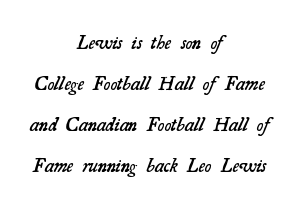
Q: Is the text bold? A: Semi-bold.
Q: Is the text underlined? A: No.
Q: How is the paragraph aligned? A: Centered.
Q: Is the spacing between letters normal or unusually wide? A: Normal.
Q: Is the spacing between lines tight, normal or loose? A: Loose.
